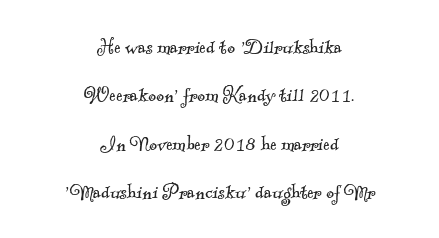
Q: Is the text bold? A: No.
Q: Is the text underlined? A: No.
Q: How is the paragraph aligned? A: Centered.
Q: Is the spacing between letters normal or unusually wide? A: Normal.
Q: Is the spacing between lines tight, normal or loose? A: Loose.
